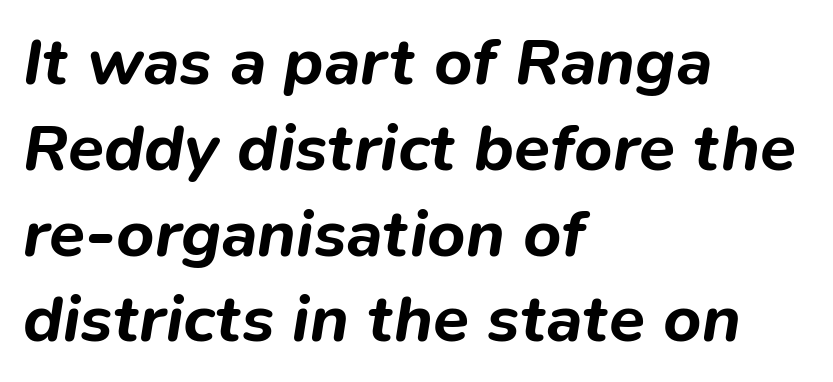
Q: Is the text bold? A: Yes.
Q: Is the text italic (slanted)? A: Yes, it leans right by about 9 degrees.
Q: Is the text underlined? A: No.
Q: How is the paragraph aligned? A: Left-aligned.
Q: Is the spacing between letters normal or unusually wide? A: Normal.
Q: Is the spacing between lines tight, normal or loose? A: Normal.
Q: Width (condensed, normal, or wide)? A: Normal.
Q: Stroke contrast? A: Low.
Q: x-height? A: Medium.
Q: Monospaced? A: No.
